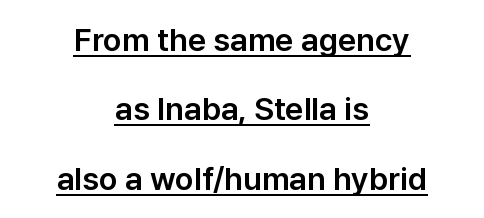
The letters stand upright; this is a roman face. A typesetter would call this leading open, well beyond the default. This sample is center-justified, so both line endings float freely. I'd call this a sans setting — the letters go barefoot.
